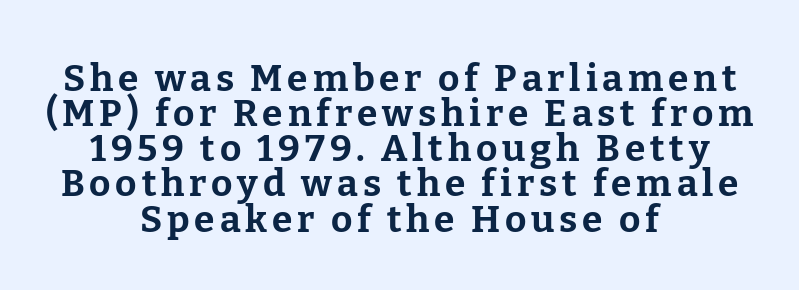
Q: Is the text bold? A: Yes.
Q: Is the text italic (slanted)? A: No, it is upright.
Q: Is the typeface a serif or a sans-serif typeface? A: Serif.
Q: Is the text underlined? A: No.
Q: How is the paragraph aligned? A: Centered.
Q: Is the spacing between lines tight, normal or loose? A: Tight.
Q: Width (condensed, normal, or wide)? A: Normal.
Q: Stroke contrast? A: Low.
Q: x-height? A: Medium.
Q: Monospaced? A: No.
